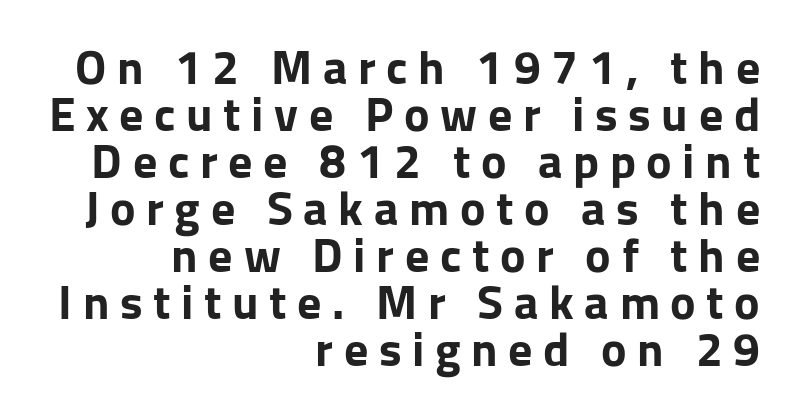
The image shows 48 px bold sans-serif type, upright; set right-aligned, tight line spacing (0.98x), unusually wide letter spacing (+0.22 em), not underlined; low stroke contrast and a medium x-height.
